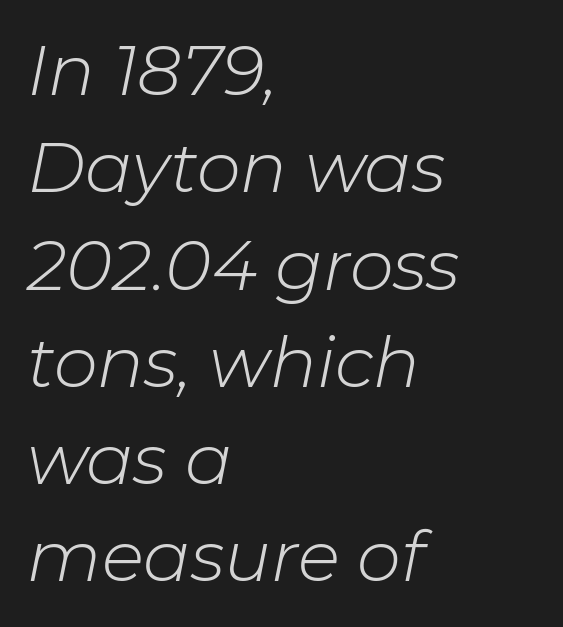
The image shows 70 px light type, italic (leaning right); set left-aligned, normal line spacing (1.39x), normal letter spacing, not underlined; low stroke contrast and a medium x-height.
